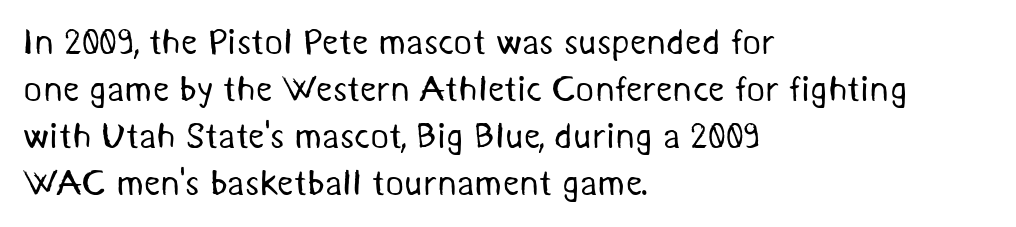
Glance below the letters and you will spot only blank space. Summary of vertical rhythm: regular, with standard interline spacing. The letterforms sit shoulder to shoulder at normal distance. Is the type heavy? It reads as light-to-regular instead. Caption: multi-line text, flush left, ragged right. A typesetter would call this proportional, since set widths differ per character.
